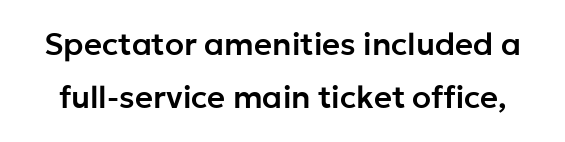
The image shows 31 px sans-serif type, upright; set line spacing 1.71x, normal letter spacing, not underlined; low stroke contrast and a medium x-height.
